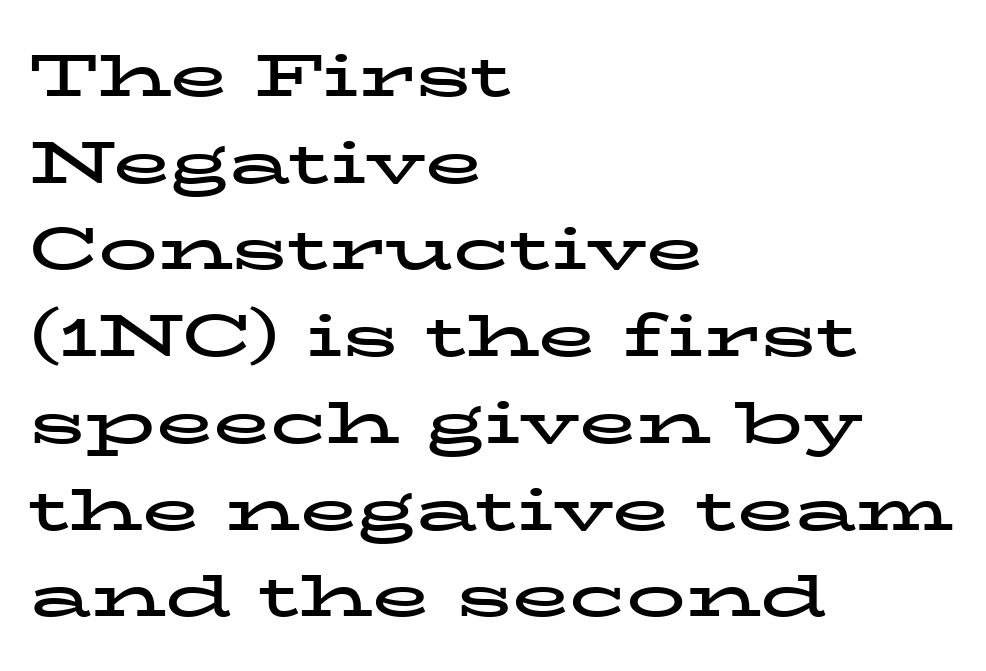
Do the characters align in a grid? No, the font is proportional. Short note: letters normally spaced. Check under the words: just untouched page. Students, this is bold: see how much ink each stroke carries. The designer went with a serif here, giving each stem small feet.
